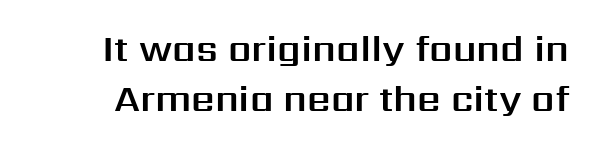
The image shows 37 px sans-serif type, upright; set normal line spacing (1.36x), normal letter spacing, not underlined; medium stroke contrast and a medium x-height.
